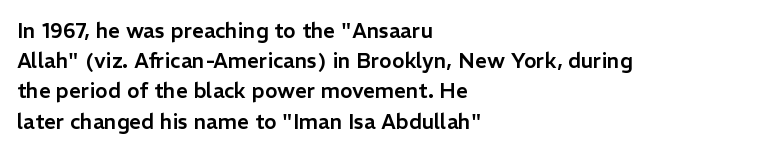
The lines sit at an ordinary, default distance from one another. In terms of posture, this sample is upright. What stands out about the letter spacing? Nothing — it is the standard amount. Leftover space on each line is placed entirely after the last word. Check the space under the baseline: it is left empty.
